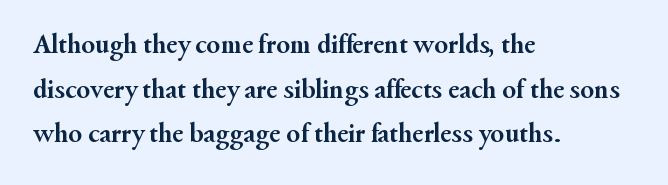
The image shows 28 px semibold serif type, upright; set left-aligned, normal line spacing (1.59x), normal letter spacing, not underlined; medium stroke contrast and a small x-height.
